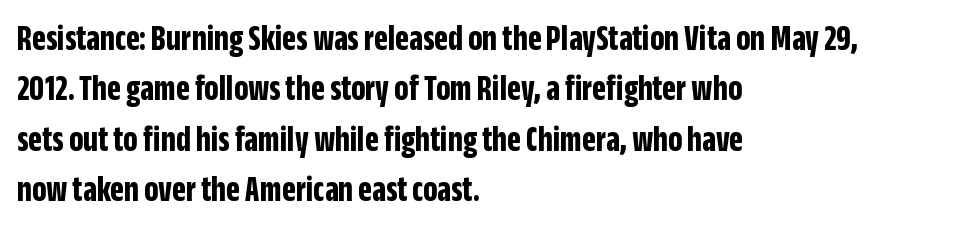
The image shows 36 px bold, condensed sans-serif type, upright; set left-aligned, normal line spacing (1.4x), normal letter spacing, not underlined; low stroke contrast and a large x-height.
